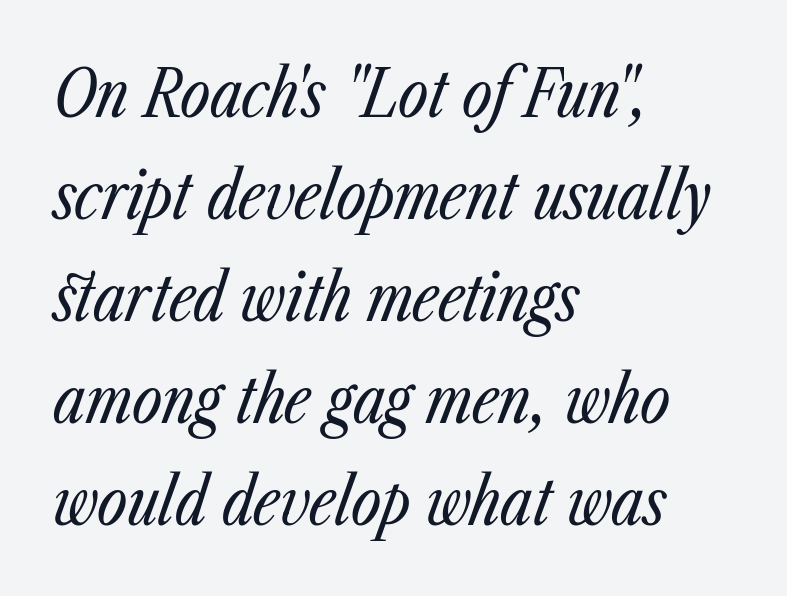
{"italic": "yes", "lean": "right", "slant_degrees": 23, "bold": "no", "weight": "regular", "width": "condensed", "stroke_contrast": "low", "x_height": "medium", "monospaced": "no", "underline": "no", "align": "left", "line_spacing": "normal", "line_spacing_ratio": 1.57, "letter_spacing": "normal", "letter_spacing_em": 0.0, "glyph_px": 65}
